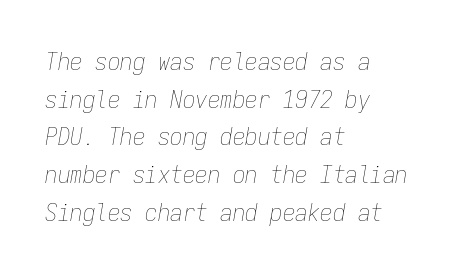
Visually the block forms a straight wall on the left and a jagged coastline on the right. The foot of each line stays bare and open. Tracking here is standard; glyphs follow each other at the usual distance. You can tell it's italic because the verticals aren't actually vertical. The typeface has the unassuming heft of standard copy or less.
